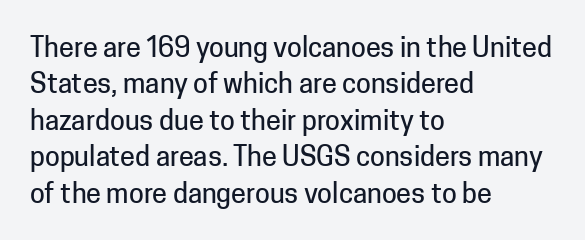
Tracking value appears to be zero — textbook default spacing. The type sits square on the baseline with zero lean. A clean baseline with only descenders dipping below it. Is the block centered? No — it sits flush against the left margin. Notice how descenders clear the ascenders below comfortably — that's standard leading.
